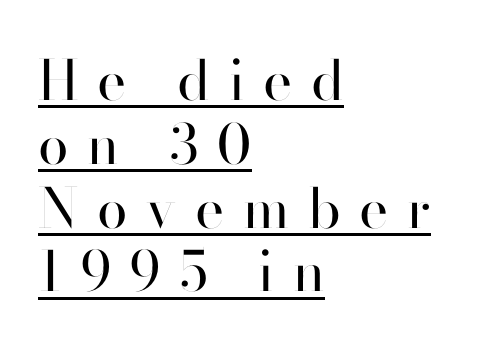
Is this a sans? Yes — the strokes have no serifs. The paragraph shown leans on its left margin. Looks like someone drew a line under every word here. The letters advance in unequal steps, a hallmark of proportional type.
